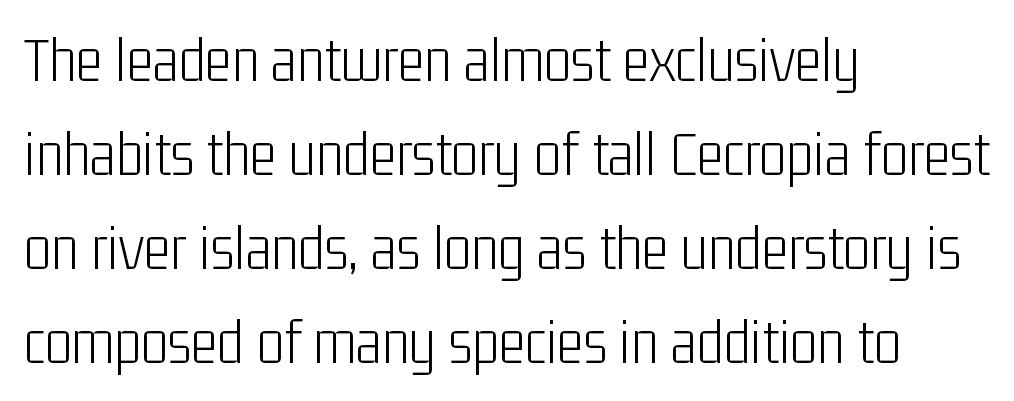
The image shows 64 px light, condensed sans-serif type, upright; set left-aligned, normal line spacing (1.47x), normal letter spacing, not underlined; low stroke contrast and a medium x-height.
